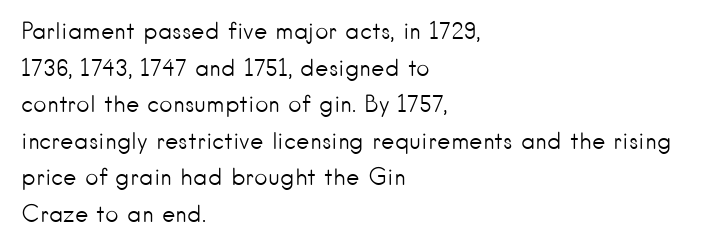
{"italic": "no", "bold": "no", "underline": "no", "align": "left", "line_spacing": "normal", "line_spacing_ratio": 1.59, "letter_spacing": "normal", "letter_spacing_em": 0.0, "glyph_px": 23}
